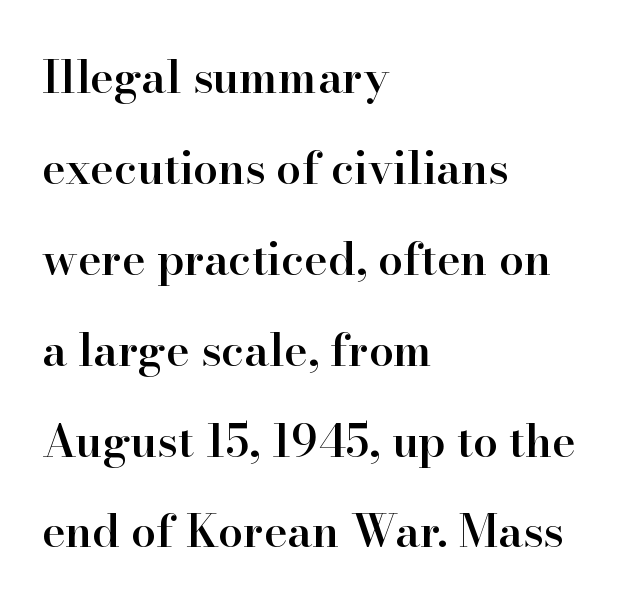
The image shows 45 px semibold serif type, upright; set left-aligned, loose line spacing (2.02x), normal letter spacing, not underlined; high stroke contrast and a small x-height.
